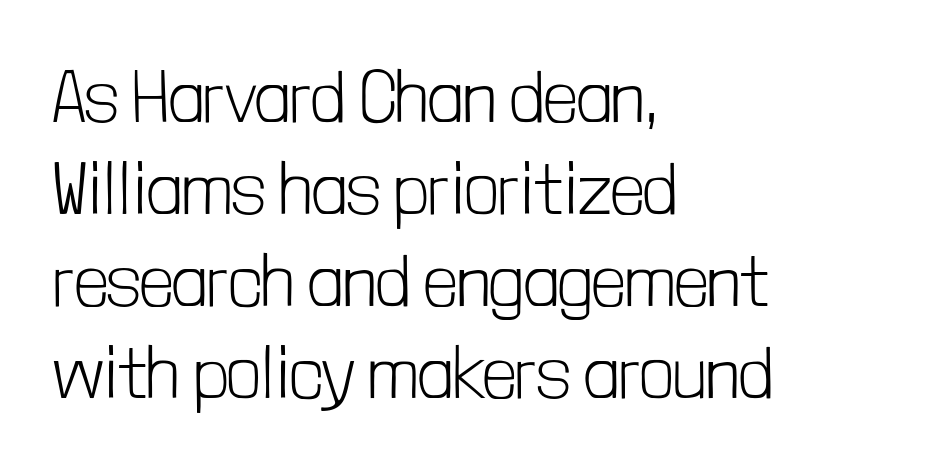
{"serif": "no", "italic": "no", "bold": "no", "weight": "light", "width": "condensed", "stroke_contrast": "low", "x_height": "medium", "monospaced": "no", "underline": "no", "align": "left", "line_spacing": "normal", "line_spacing_ratio": 1.26, "letter_spacing": "normal", "letter_spacing_em": 0.0, "glyph_px": 73}
